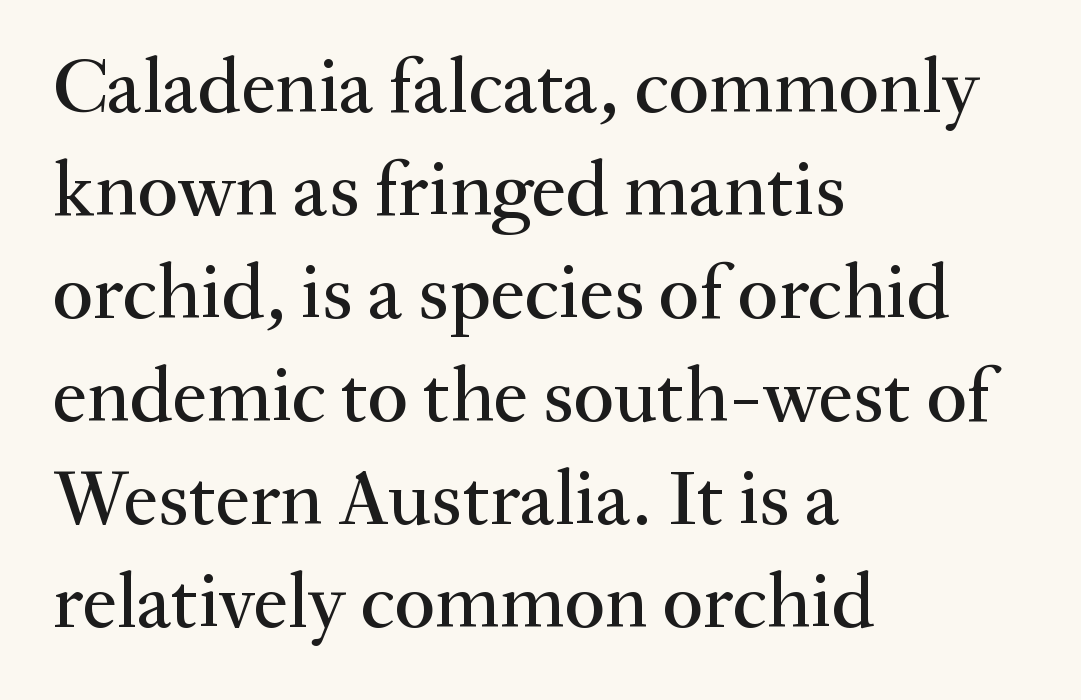
The rendering uses natural spacing where letterforms have individual widths. Short note: letters normally spaced. How would I describe the line gaps? Plain and ordinary. Style check: upright.
